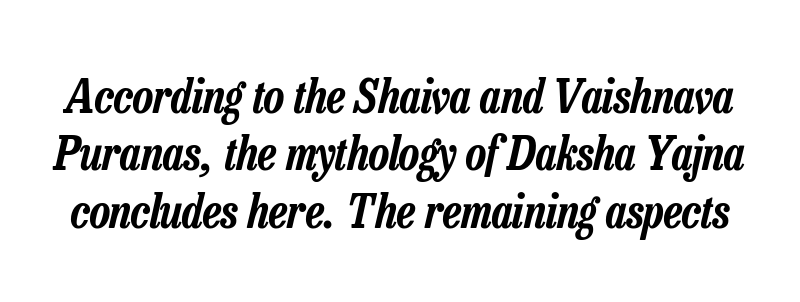
The image shows 47 px condensed type, italic (leaning right); set line spacing 1.22x, normal letter spacing, not underlined; low stroke contrast and a medium x-height.
